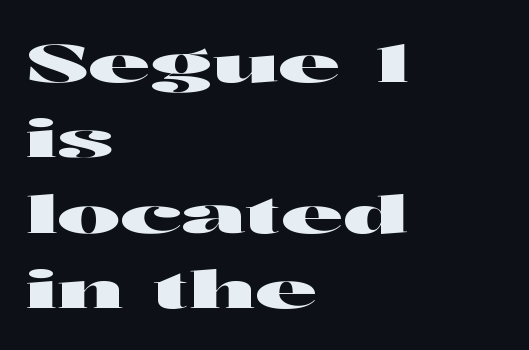
The image shows 53 px wide sans-serif type, upright; set left-aligned, normal line spacing (1.42x), normal letter spacing, not underlined; high stroke contrast and a medium x-height.
